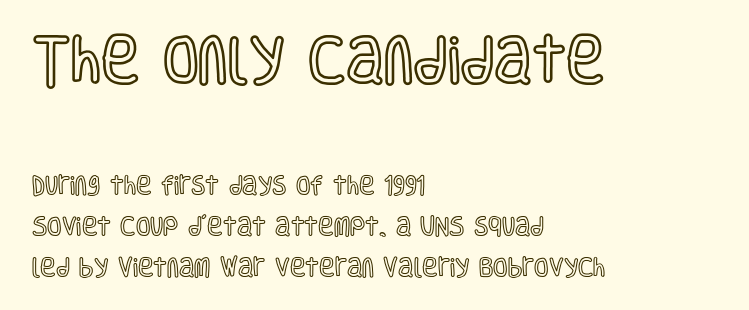
{"italic": "no", "width": "condensed", "x_height": "large", "monospaced": "no", "underline": "no", "align": "left", "line_spacing": "loose", "line_spacing_ratio": 1.94, "letter_spacing": "normal", "letter_spacing_em": 0.0, "larger_block": "first", "size_ratio": 2.48, "glyph_px": 52}
